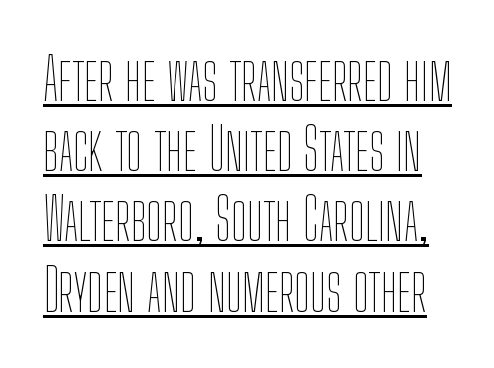
The image shows 58 px thin, condensed type, upright; set line spacing 1.21x, normal letter spacing, underlined; low stroke contrast and a medium x-height.
